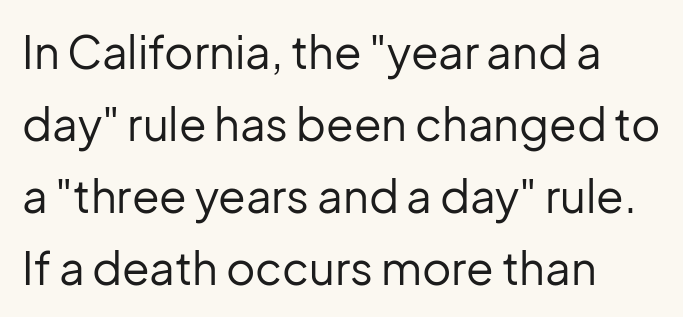
The image shows 45 px regular-weight sans-serif type, upright; set left-aligned, normal line spacing (1.6x), normal letter spacing, not underlined; low stroke contrast and a medium x-height.
